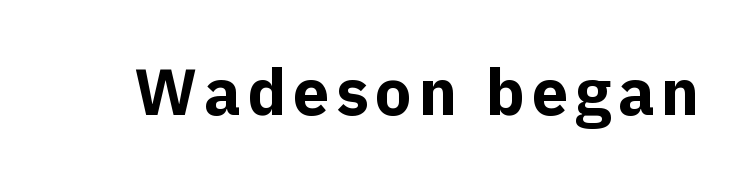
Q: Is the text bold? A: Yes.
Q: Is the text italic (slanted)? A: No, it is upright.
Q: Is the typeface a serif or a sans-serif typeface? A: Sans-serif.
Q: Is the text underlined? A: No.
Q: Width (condensed, normal, or wide)? A: Normal.
Q: x-height? A: Medium.
Q: Monospaced? A: No.
